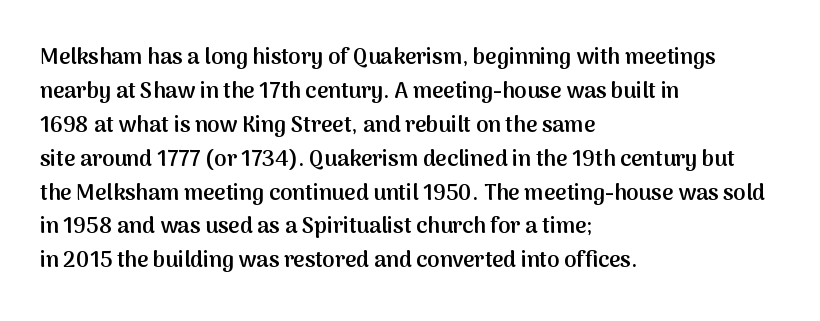
Q: Is the text bold? A: Semi-bold.
Q: Is the text italic (slanted)? A: No, it is upright.
Q: Is the text underlined? A: No.
Q: How is the paragraph aligned? A: Left-aligned.
Q: Is the spacing between letters normal or unusually wide? A: Normal.
Q: Is the spacing between lines tight, normal or loose? A: Normal.
